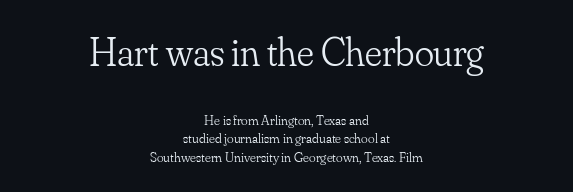
{"serif": "yes", "italic": "no", "bold": "no", "weight": "light", "width": "normal", "stroke_contrast": "low", "x_height": "small", "monospaced": "no", "underline": "no", "align": "center", "line_spacing": "normal", "line_spacing_ratio": 1.32, "letter_spacing": "normal", "letter_spacing_em": 0.0, "larger_block": "first", "size_ratio": 2.86, "glyph_px": 40}
